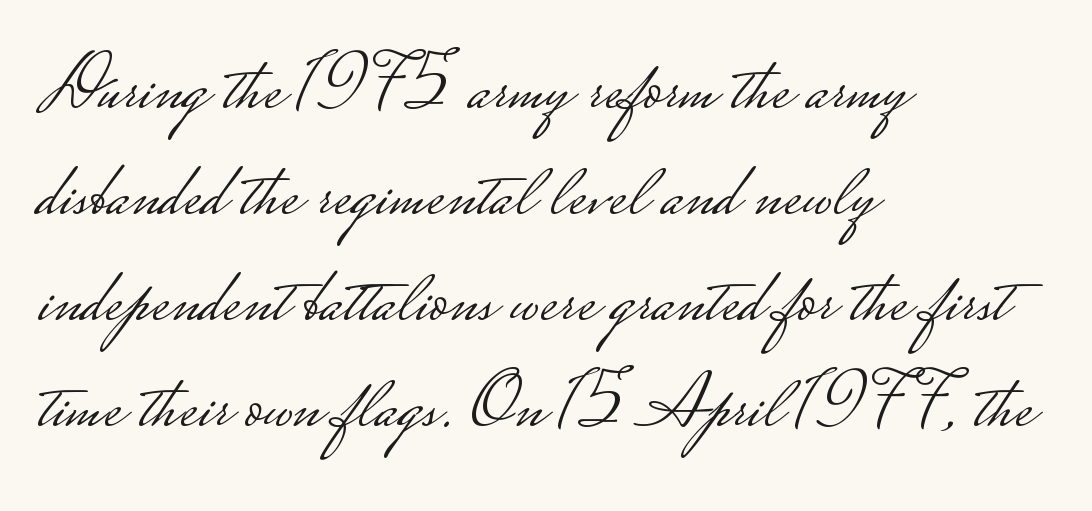
Q: Is the text bold? A: No.
Q: Is the text italic (slanted)? A: Yes.
Q: Is the typeface a serif or a sans-serif typeface? A: Sans-serif.
Q: Is the text underlined? A: No.
Q: How is the paragraph aligned? A: Left-aligned.
Q: Is the spacing between letters normal or unusually wide? A: Normal.
Q: Is the spacing between lines tight, normal or loose? A: Normal.
Q: Width (condensed, normal, or wide)? A: Wide.
Q: Stroke contrast? A: Low.
Q: Monospaced? A: No.
